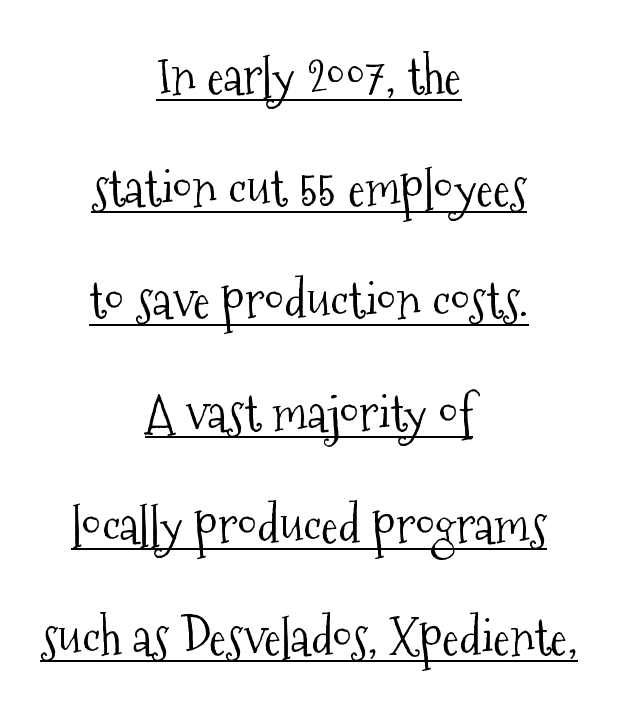
The rendering shows small feet on the letterforms — a serif design. In terms of leading, this rendering errs on the spacious side. When letters stand straight like this, we call the style roman or upright. Weight: not bold — regular or lighter. Note the varied advance widths — an 'i' is clearly narrower than an 'm'. The paragraph has two soft edges and a firm central axis.
